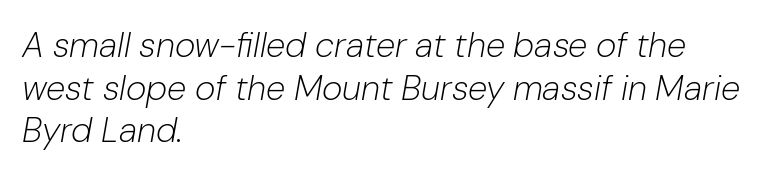
{"italic": "yes", "lean": "right", "slant_degrees": 10, "bold": "no", "weight": "light", "width": "normal", "stroke_contrast": "low", "x_height": "medium", "monospaced": "no", "underline": "no", "align": "left", "line_spacing_ratio": 1.22, "letter_spacing": "normal", "letter_spacing_em": 0.0, "glyph_px": 35}
